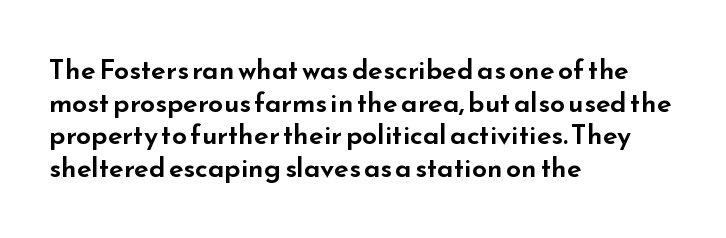
{"italic": "no", "underline": "no", "align": "left", "line_spacing_ratio": 1.21, "letter_spacing": "normal", "letter_spacing_em": 0.0, "glyph_px": 27}
